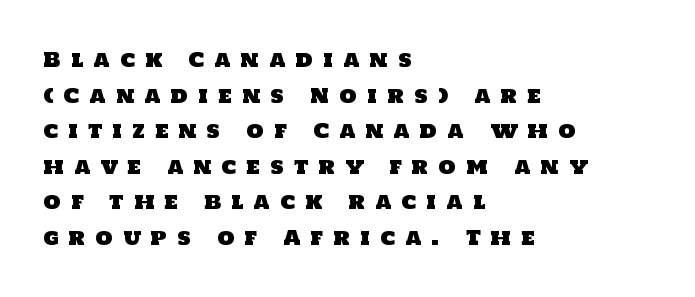
{"underline": "no", "align": "left", "line_spacing_ratio": 1.78, "letter_spacing": "wide", "letter_spacing_em": 0.5, "glyph_px": 20}
